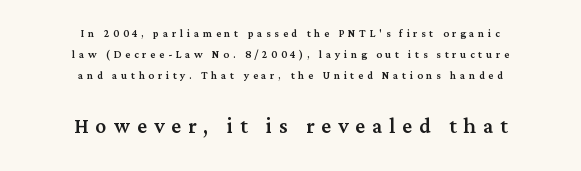
The image shows 27 px text type, upright; set centered, normal line spacing (1.49x), unusually wide letter spacing (+0.26 em), not underlined; the second (bottom) block is 1.93x larger.
